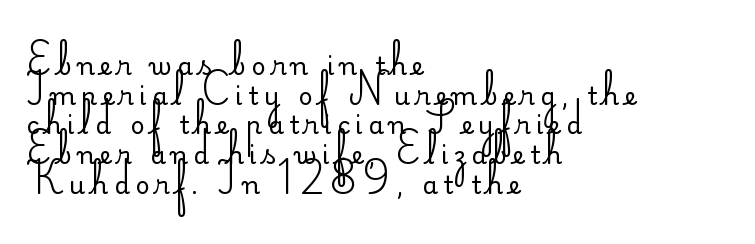
Q: Is the text bold? A: No.
Q: Is the text italic (slanted)? A: No, it is upright.
Q: Is the text underlined? A: No.
Q: How is the paragraph aligned? A: Left-aligned.
Q: Is the spacing between letters normal or unusually wide? A: Unusually wide.
